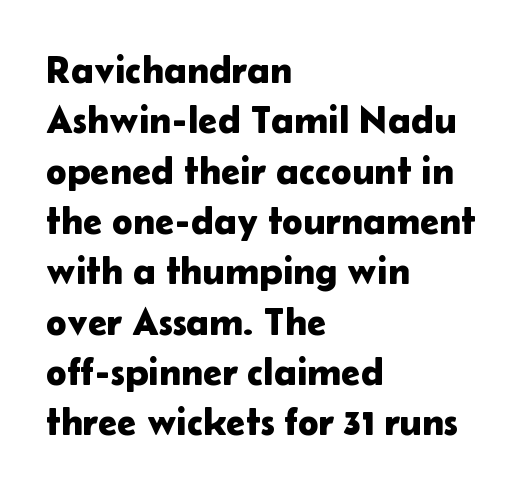
The passage shown is not underscored anywhere. These lines are rendered in a variable-pitch font. Letterform terminals end flat and unadorned throughout the passage. Line beginnings align vertically; line endings do not. You could call the tracking neutral — neither tight nor loose.
